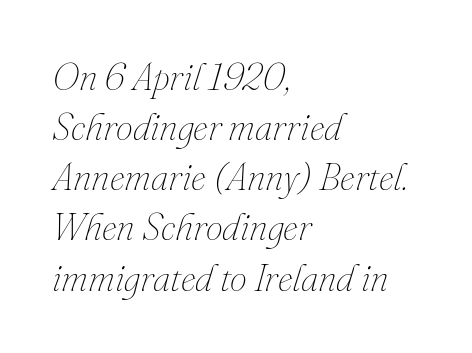
The passage shown has conventional tracking throughout. What's the leading like? Ordinary, nothing unusual. The letters are slanted; this is an italic face. The rag falls on the right side of this text block.
